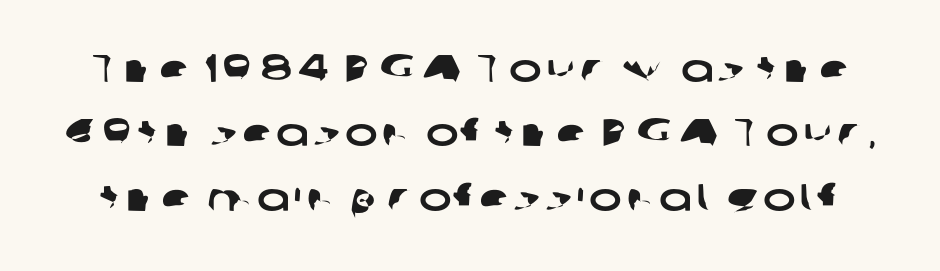
Q: Is the typeface a serif or a sans-serif typeface? A: Sans-serif.
Q: Is the text underlined? A: No.
Q: Is the spacing between lines tight, normal or loose? A: Normal.
Q: Width (condensed, normal, or wide)? A: Wide.
Q: Stroke contrast? A: Low.
Q: x-height? A: Medium.
Q: Monospaced? A: No.
